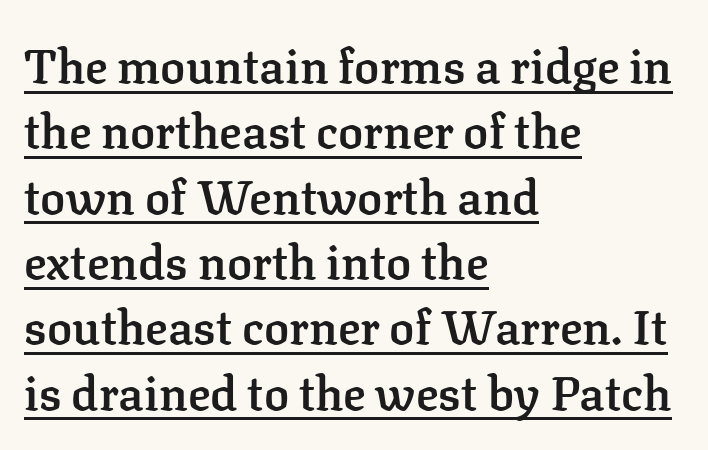
The image shows 47 px semibold serif type, upright; set left-aligned, normal line spacing (1.39x), normal letter spacing, underlined; low stroke contrast and a medium x-height.
